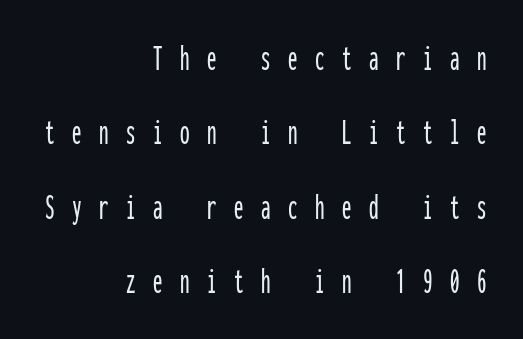
Q: Is the text italic (slanted)? A: No, it is upright.
Q: Is the typeface a serif or a sans-serif typeface? A: Sans-serif.
Q: Is the text underlined? A: No.
Q: How is the paragraph aligned? A: Right-aligned.
Q: Is the spacing between letters normal or unusually wide? A: Unusually wide.
Q: Is the spacing between lines tight, normal or loose? A: Loose.
Q: Width (condensed, normal, or wide)? A: Condensed.
Q: Stroke contrast? A: Low.
Q: x-height? A: Medium.
Q: Monospaced? A: Yes.
